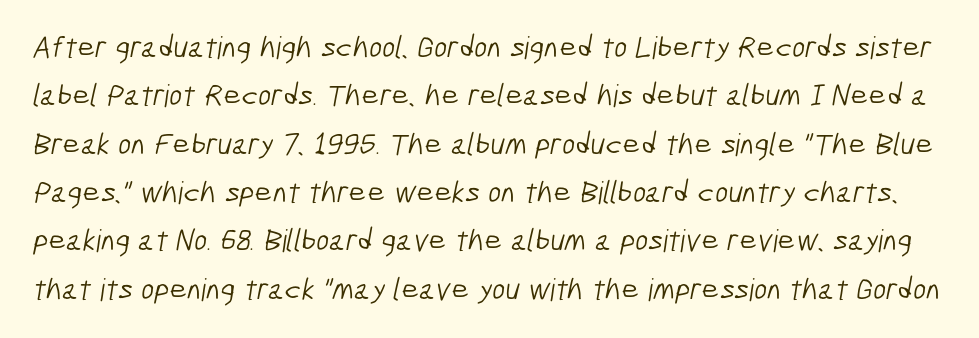
Q: Is the text bold? A: No.
Q: Is the typeface a serif or a sans-serif typeface? A: Sans-serif.
Q: Is the text underlined? A: No.
Q: Is the spacing between letters normal or unusually wide? A: Normal.
Q: Is the spacing between lines tight, normal or loose? A: Normal.
Q: Width (condensed, normal, or wide)? A: Condensed.
Q: Stroke contrast? A: Low.
Q: x-height? A: Medium.
Q: Monospaced? A: No.
